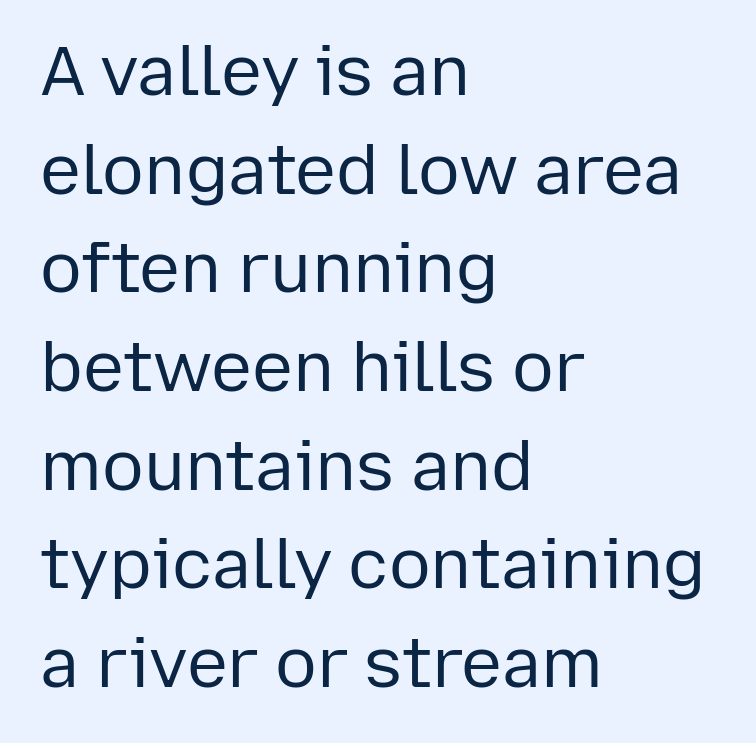
The image shows 69 px regular-weight sans-serif type, upright; set left-aligned, normal line spacing (1.43x), normal letter spacing, not underlined; low stroke contrast and a medium x-height.
